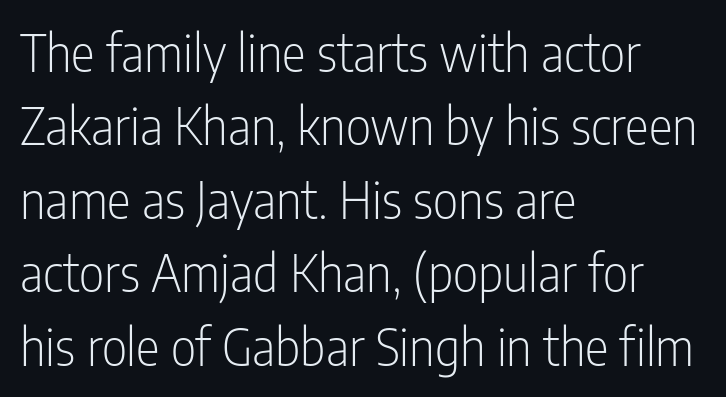
Q: Is the text bold? A: No.
Q: Is the text italic (slanted)? A: No, it is upright.
Q: Is the typeface a serif or a sans-serif typeface? A: Sans-serif.
Q: Is the text underlined? A: No.
Q: How is the paragraph aligned? A: Left-aligned.
Q: Is the spacing between letters normal or unusually wide? A: Normal.
Q: Is the spacing between lines tight, normal or loose? A: Normal.
Q: Width (condensed, normal, or wide)? A: Condensed.
Q: Stroke contrast? A: Low.
Q: x-height? A: Medium.
Q: Monospaced? A: No.
